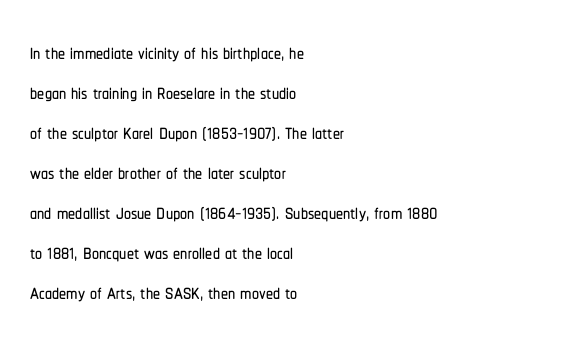
{"serif": "no", "italic": "no", "width": "condensed", "stroke_contrast": "low", "x_height": "medium", "monospaced": "no", "underline": "no", "align": "left", "line_spacing": "normal", "line_spacing_ratio": 1.43, "letter_spacing": "normal", "letter_spacing_em": 0.0, "glyph_px": 28}
